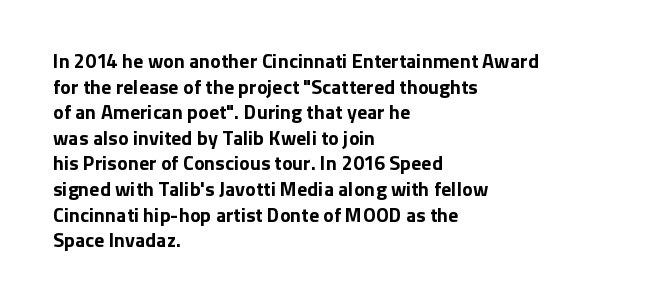
{"italic": "no", "bold": "yes", "underline": "no", "align": "left", "line_spacing": "normal", "line_spacing_ratio": 1.28, "letter_spacing": "normal", "letter_spacing_em": 0.0, "glyph_px": 20}
